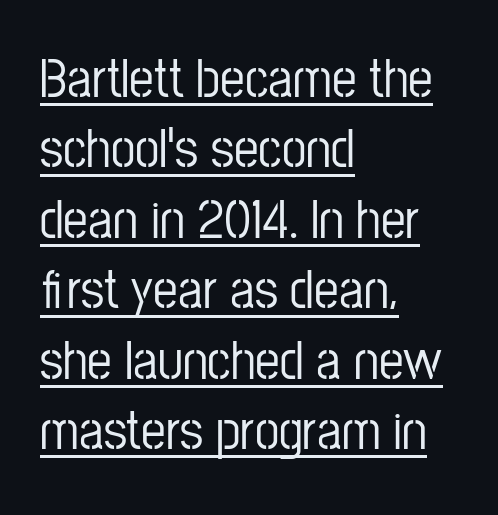
{"serif": "no", "italic": "no", "width": "condensed", "stroke_contrast": "low", "x_height": "medium", "monospaced": "no", "underline": "yes", "align": "left", "line_spacing": "normal", "line_spacing_ratio": 1.28, "letter_spacing": "normal", "letter_spacing_em": 0.0, "glyph_px": 55}
